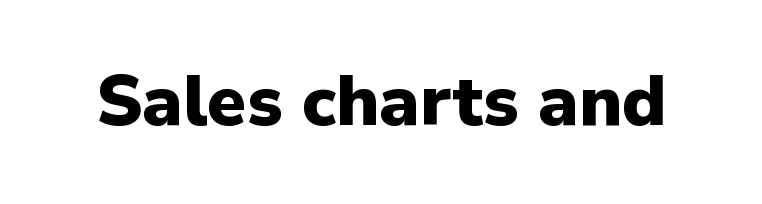
A typesetter would call this proportional, since set widths differ per character. The area under the type is left untouched. Unlike a traditional serif, this face leaves its strokes unadorned. Summary of weight: heavy, a full bold. The letterforms sit shoulder to shoulder at normal distance. Quick note: not italic, upright.
